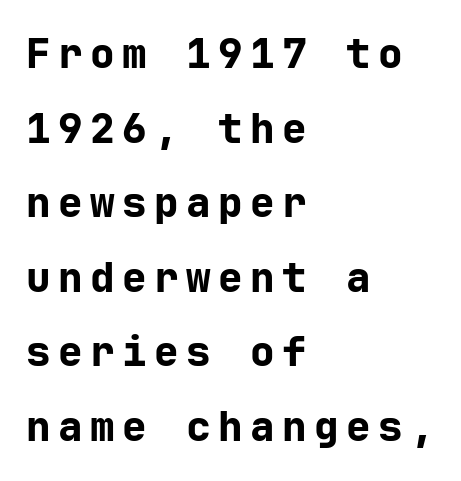
The image shows 41 px bold sans-serif type, upright; set left-aligned, line spacing 1.82x, not underlined; low stroke contrast and a medium x-height.
